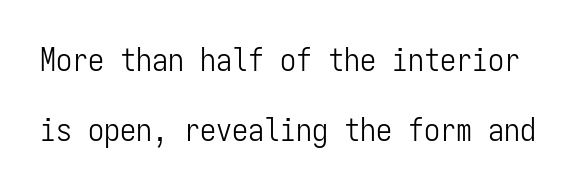
Q: Is the text bold? A: No.
Q: Is the text italic (slanted)? A: No, it is upright.
Q: Is the typeface a serif or a sans-serif typeface? A: Sans-serif.
Q: Is the text underlined? A: No.
Q: Is the spacing between letters normal or unusually wide? A: Normal.
Q: Is the spacing between lines tight, normal or loose? A: Loose.
Q: Width (condensed, normal, or wide)? A: Condensed.
Q: Stroke contrast? A: Low.
Q: x-height? A: Medium.
Q: Monospaced? A: Yes.
